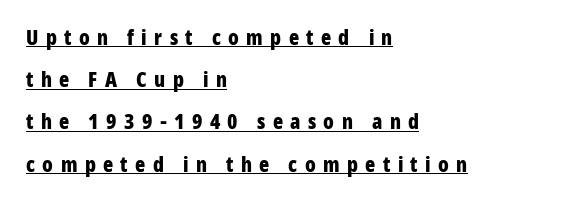
The image shows 21 px bold type, upright; set left-aligned, loose line spacing (2.01x), unusually wide letter spacing (+0.35 em), underlined.
